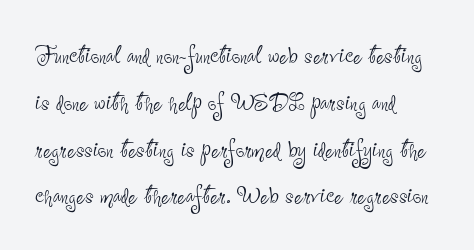
{"serif": "no", "bold": "no", "weight": "thin", "width": "condensed", "stroke_contrast": "low", "x_height": "small", "monospaced": "no", "underline": "no", "align": "left", "line_spacing": "normal", "line_spacing_ratio": 1.56, "letter_spacing": "normal", "letter_spacing_em": 0.0, "glyph_px": 30}
